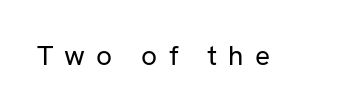
Words appear elongated and porous because spacing is wide. Posture: straight, roman, zero tilt. These lines are rendered in a variable-pitch font. The gap between lines stays unmarked.
